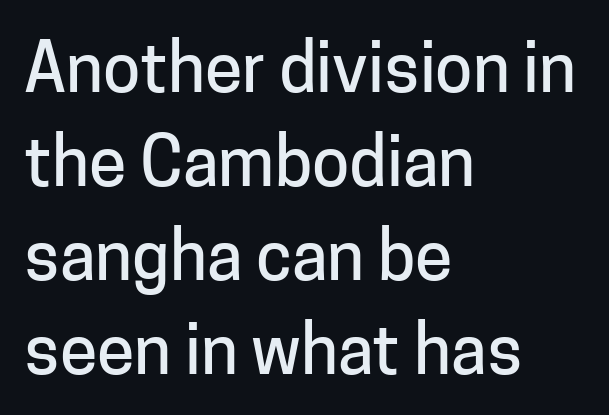
The image shows 68 px sans-serif type, upright; set left-aligned, normal line spacing (1.38x), normal letter spacing, not underlined; low stroke contrast and a medium x-height.
